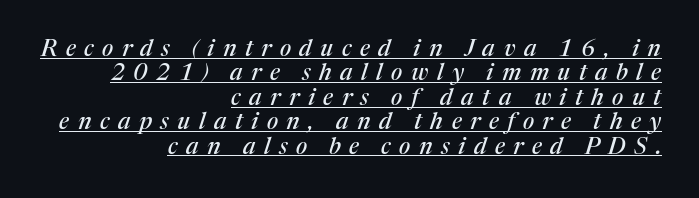
The image shows 23 px text type, italic (leaning right); set right-aligned, tight line spacing (1.06x), unusually wide letter spacing (+0.37 em), underlined.
